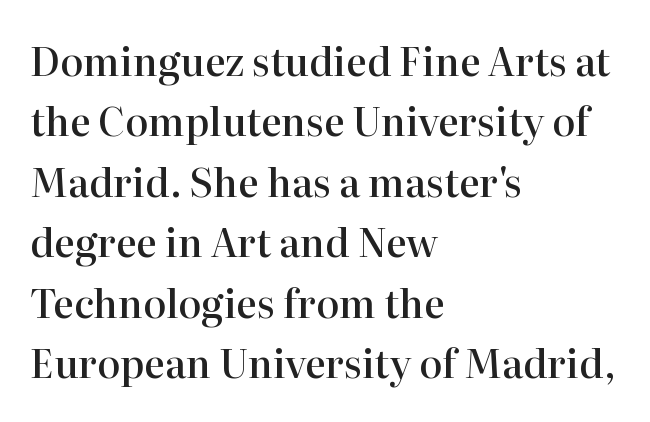
{"serif": "yes", "italic": "no", "bold": "semi", "weight": "semibold", "width": "normal", "stroke_contrast": "high", "x_height": "medium", "monospaced": "no", "underline": "no", "align": "left", "line_spacing": "normal", "line_spacing_ratio": 1.55, "letter_spacing": "normal", "letter_spacing_em": 0.0, "glyph_px": 39}
